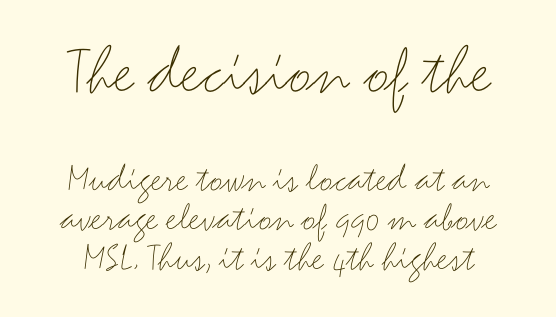
{"serif": "no", "bold": "no", "weight": "thin", "width": "wide", "stroke_contrast": "medium", "x_height": "small", "monospaced": "no", "underline": "no", "line_spacing": "tight", "line_spacing_ratio": 0.96, "letter_spacing": "normal", "letter_spacing_em": 0.0, "larger_block": "first", "size_ratio": 1.73, "glyph_px": 71}
